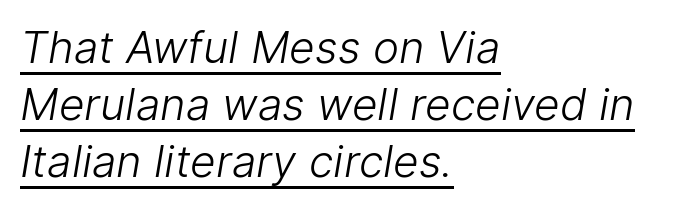
The image shows 44 px light sans-serif type; set left-aligned, normal line spacing (1.3x), normal letter spacing, underlined; low stroke contrast and a medium x-height.
